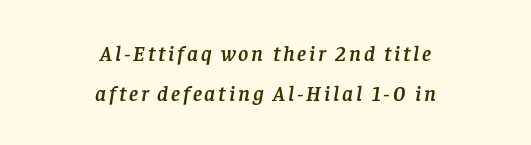
{"italic": "yes", "lean": "right", "slant_degrees": 8, "underline": "no", "align": "center", "line_spacing_ratio": 1.83, "glyph_px": 22}
